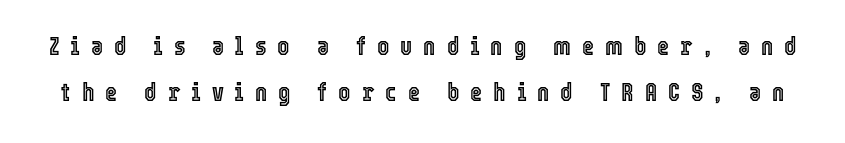
The image shows 26 px text type, upright; set line spacing 1.78x, unusually wide letter spacing (+0.42 em), not underlined.
